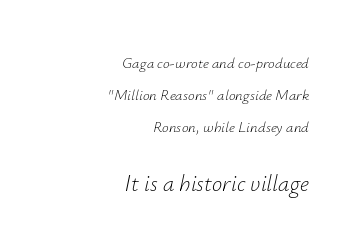
Q: Is the text bold? A: No.
Q: Is the text italic (slanted)? A: Yes, it leans right by about 12 degrees.
Q: Is the text underlined? A: No.
Q: How is the paragraph aligned? A: Right-aligned.
Q: Is the spacing between letters normal or unusually wide? A: Normal.
Q: Is the spacing between lines tight, normal or loose? A: Loose.
Q: Which block of text is set in a larger size, the first (top) or the second (bottom)? A: The second (bottom) one.
